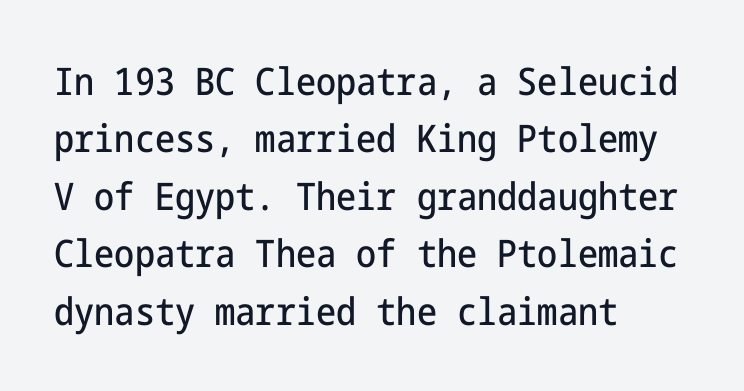
{"serif": "no", "italic": "no", "width": "condensed", "stroke_contrast": "low", "x_height": "medium", "underline": "no", "align": "left", "line_spacing": "normal", "line_spacing_ratio": 1.51, "letter_spacing": "normal", "letter_spacing_em": 0.0, "glyph_px": 38}
